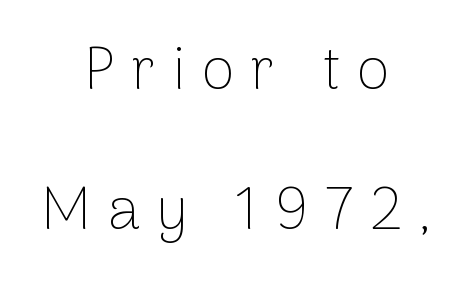
Q: Is the text bold? A: No.
Q: Is the text italic (slanted)? A: No, it is upright.
Q: Is the typeface a serif or a sans-serif typeface? A: Sans-serif.
Q: Is the text underlined? A: No.
Q: How is the paragraph aligned? A: Centered.
Q: Is the spacing between letters normal or unusually wide? A: Unusually wide.
Q: Is the spacing between lines tight, normal or loose? A: Loose.
Q: Width (condensed, normal, or wide)? A: Normal.
Q: Stroke contrast? A: Low.
Q: x-height? A: Medium.
Q: Monospaced? A: No.
